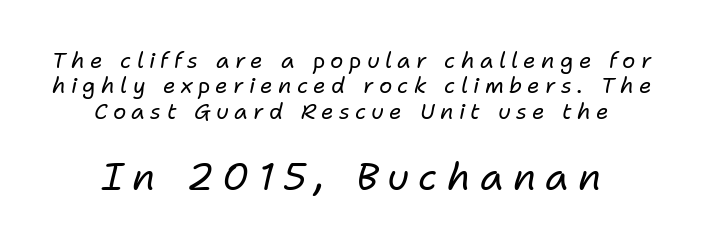
{"italic": "yes", "lean": "right", "slant_degrees": 11, "bold": "no", "weight": "regular", "width": "normal", "stroke_contrast": "low", "x_height": "medium", "monospaced": "no", "underline": "no", "align": "center", "line_spacing": "tight", "line_spacing_ratio": 1.15, "letter_spacing": "wide", "letter_spacing_em": 0.24, "larger_block": "second", "size_ratio": 1.73, "glyph_px": 38}
